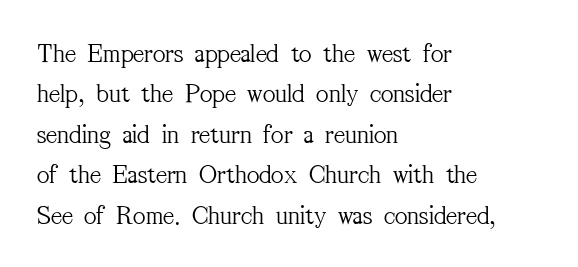
The image shows 27 px text type, upright; set left-aligned, normal line spacing (1.5x), normal letter spacing, not underlined.
